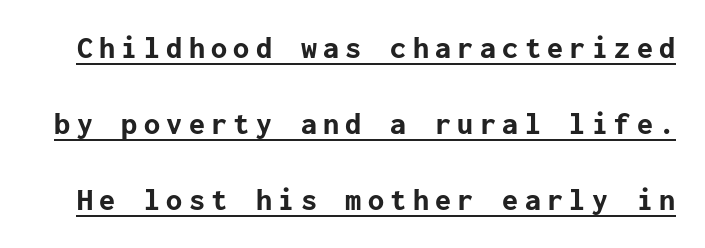
The passage shown is typeset with a sans-serif family. Rendered with straight, roman letterforms. Whoever set this chose breathing room over compactness in the vertical rhythm. You can see a thin bar hugging the bottom of the glyphs. Caption: bold face, heavy strokes. Caption: expanded tracking, letters set apart.
